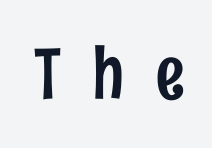
In terms of posture, this sample is upright. This sample has the flowing, uneven cadence of proportional lettering. The passage shown has open, widely tracked lettering throughout. Type style note: lacks serifs. Lines of text with bare space underneath.
